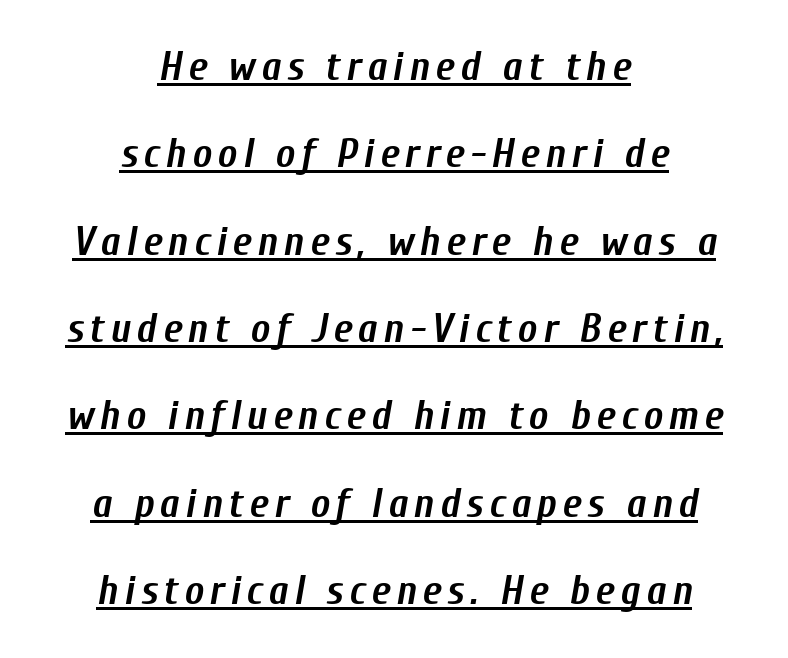
The image shows 41 px semibold, condensed type, italic (leaning right); set centered, loose line spacing (2.13x), underlined; low stroke contrast and a medium x-height.
